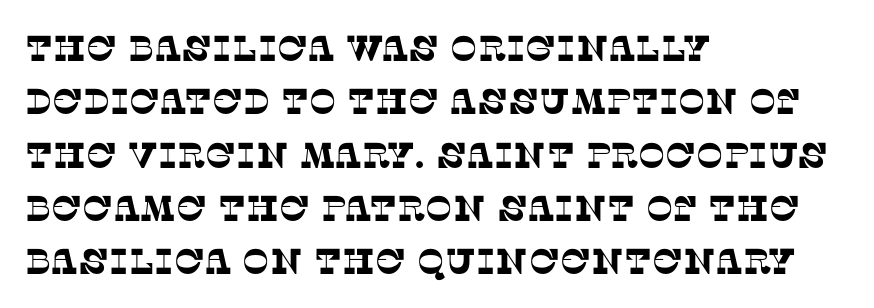
{"serif": "yes", "width": "normal", "stroke_contrast": "low", "x_height": "large", "monospaced": "no", "underline": "no", "align": "left", "line_spacing": "normal", "line_spacing_ratio": 1.48, "letter_spacing": "normal", "letter_spacing_em": 0.0, "glyph_px": 36}
